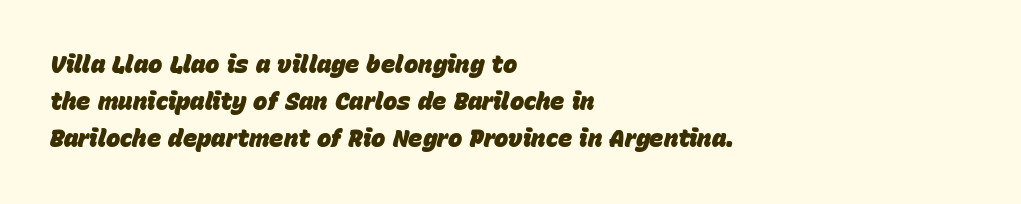
The image shows 24 px bold type, italic (leaning right); set left-aligned, normal line spacing (1.55x), normal letter spacing, not underlined.
